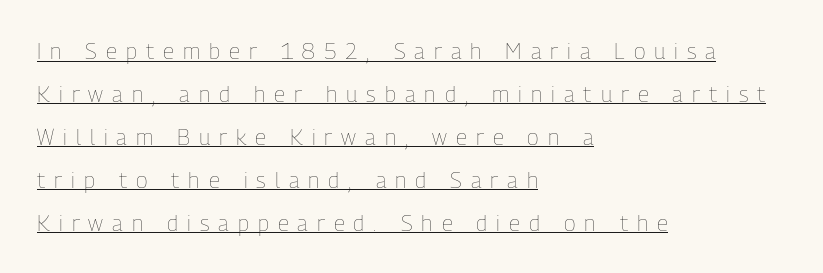
{"italic": "no", "bold": "no", "underline": "yes", "align": "left", "line_spacing": "loose", "line_spacing_ratio": 1.95, "letter_spacing": "wide", "letter_spacing_em": 0.41, "glyph_px": 22}
